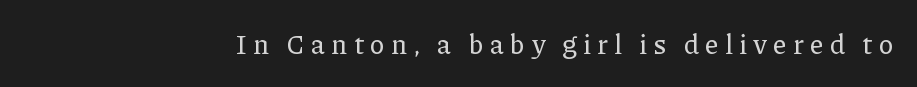
Q: Is the text italic (slanted)? A: No, it is upright.
Q: Is the text underlined? A: No.
Q: Is the spacing between letters normal or unusually wide? A: Unusually wide.
